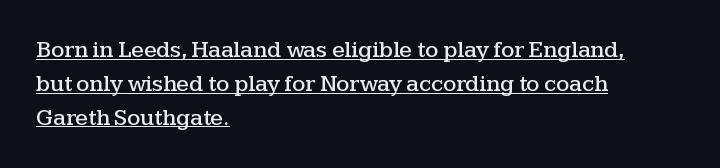
Which margin do the lines hug? The left one — the right edge is uneven. Regarding leading, the lines here are spaced in the standard way. This sample uses plain, unmodified letter spacing. Ordinary non-slanted type is in use. The specimen includes a rule beneath the text block's lines.
